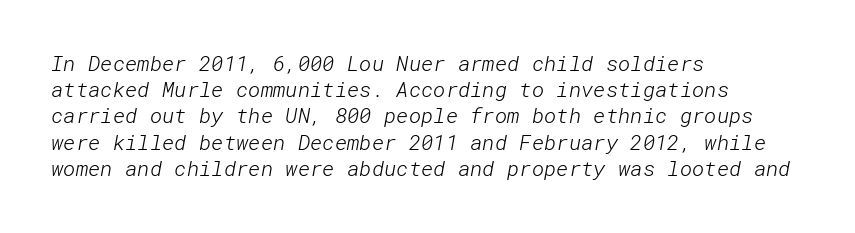
The image shows 21 px text type; set left-aligned, normal line spacing (1.25x), normal letter spacing, not underlined.
